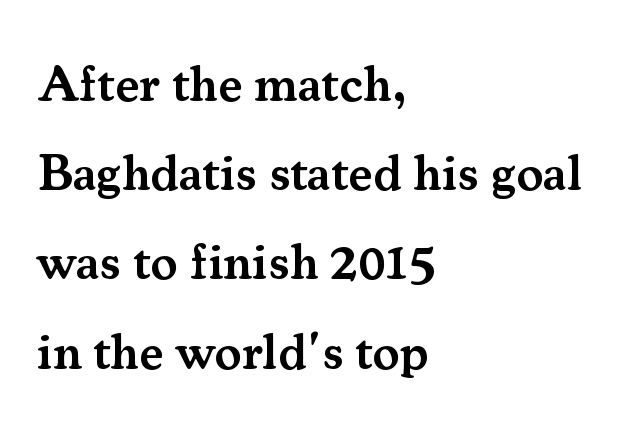
Inter-character spacing is left at the font's built-in metrics. Decoration check: the copy has no underline. Proportional: the letters do not fall into vertical columns. Serif or sans? Serif — the stroke terminals have little feet. The sample has been set in demibold, a notch under bold. Every row of glyphs begins at an identical x-position on the left.
